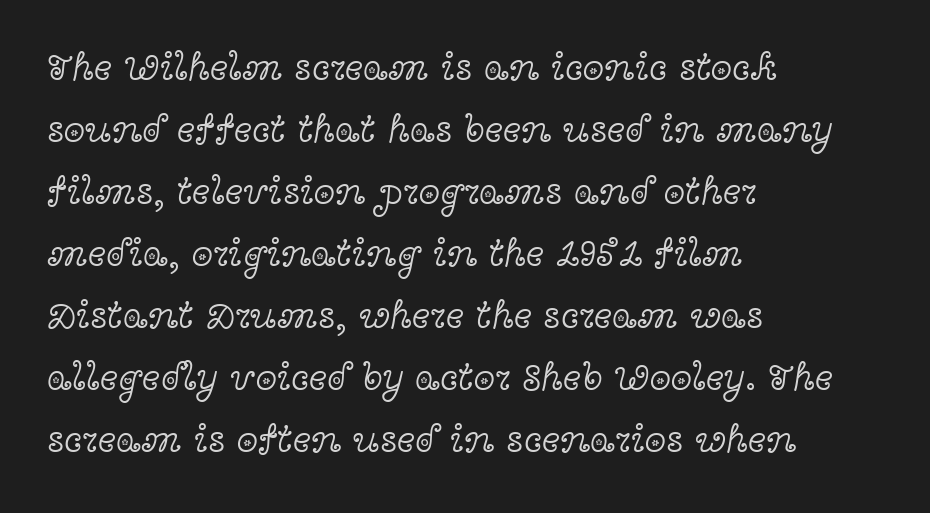
Is there much room between lines? A standard amount, neither cramped nor airy. Caption: multi-line text, flush left, ragged right. Honestly, there is no underline to notice here at all. Each word holds together tightly as a unit, with standard inter-letter gaps. Spacing verdict: proportional, widths tailored to each character.
